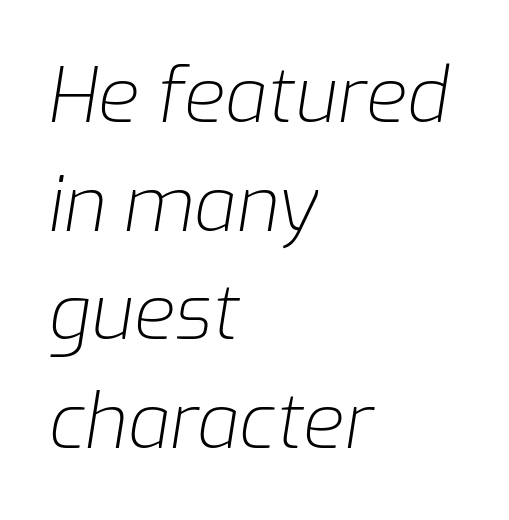
The image shows 75 px light type, italic (leaning right); set left-aligned, normal line spacing (1.45x), normal letter spacing, not underlined; low stroke contrast and a medium x-height.
